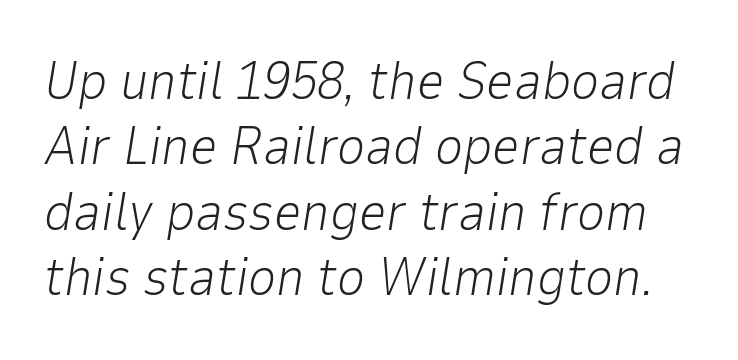
Q: Is the text bold? A: No.
Q: Is the text italic (slanted)? A: Yes, it leans right by about 9 degrees.
Q: Is the text underlined? A: No.
Q: Is the spacing between letters normal or unusually wide? A: Normal.
Q: Width (condensed, normal, or wide)? A: Normal.
Q: Stroke contrast? A: Low.
Q: x-height? A: Medium.
Q: Monospaced? A: No.
